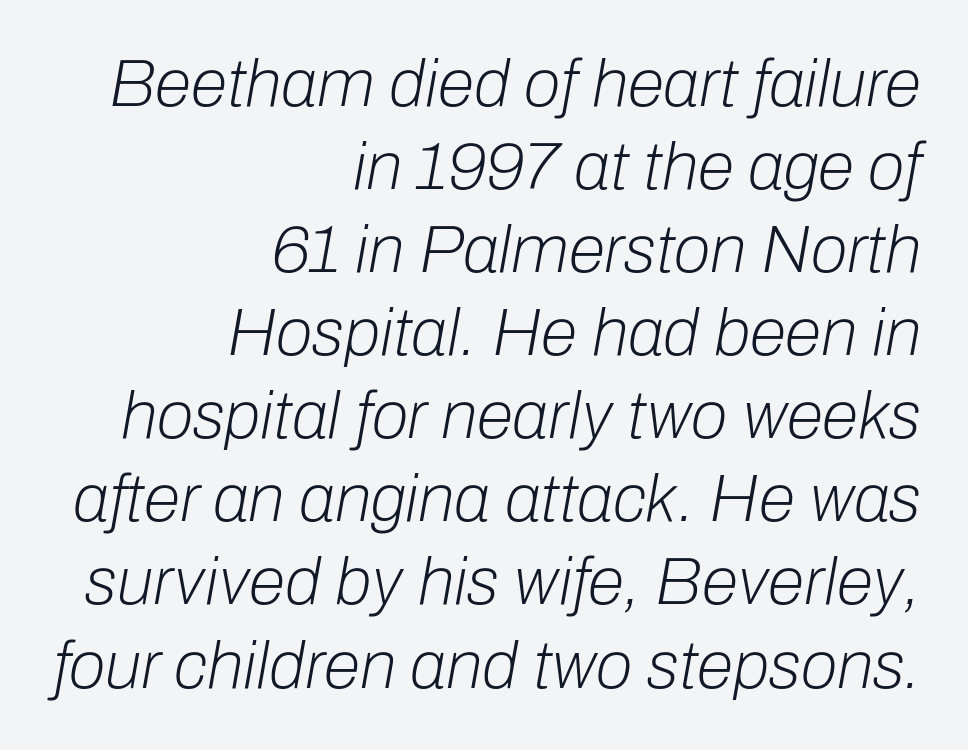
Q: Is the text bold? A: No.
Q: Is the text italic (slanted)? A: Yes, it leans right by about 10 degrees.
Q: Is the text underlined? A: No.
Q: How is the paragraph aligned? A: Right-aligned.
Q: Is the spacing between letters normal or unusually wide? A: Normal.
Q: Width (condensed, normal, or wide)? A: Normal.
Q: Stroke contrast? A: Low.
Q: x-height? A: Medium.
Q: Monospaced? A: No.
